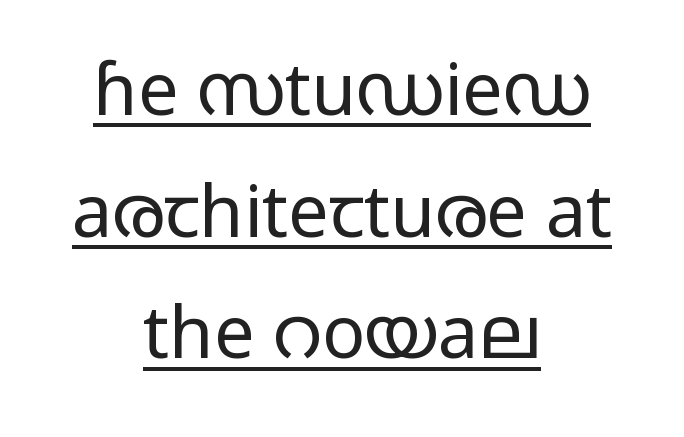
Regular leading. Grotesque or geometric, the face here clearly has no serifs. Caption: multi-line text, centered on the measure. Ordinary non-slanted type is in use. This rendering features underlined lettering.
